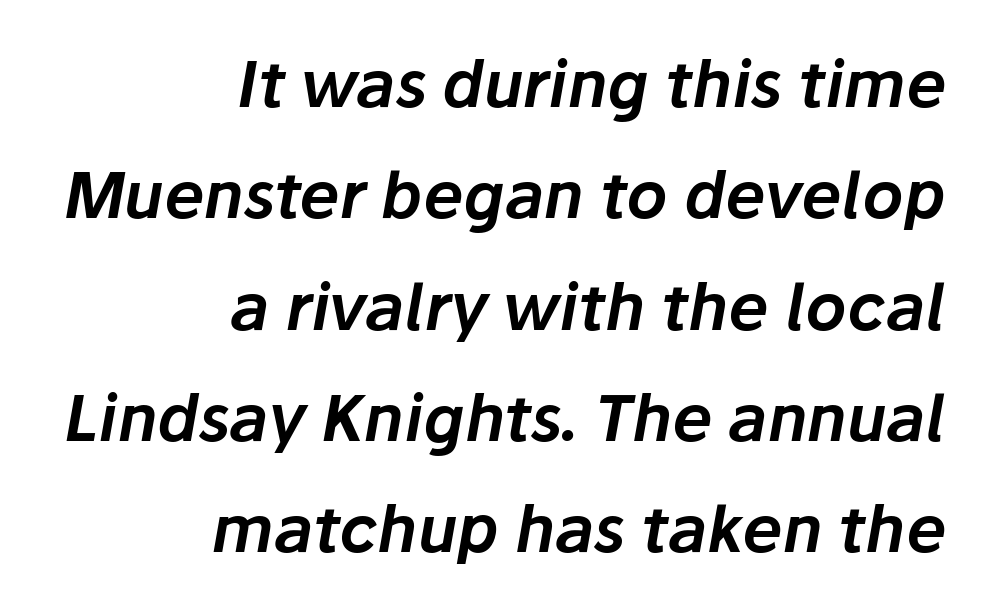
Tracking here is standard; glyphs follow each other at the usual distance. Note the varied advance widths — an 'i' is clearly narrower than an 'm'. The setting favours the right margin, as signatures and pull-quotes sometimes do. The passage shown is not underscored anywhere.
